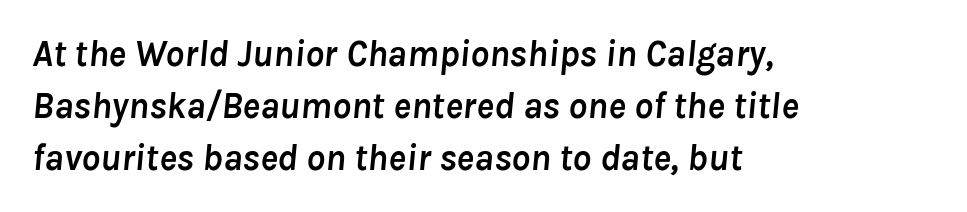
The image shows 37 px semibold type, italic (leaning right); set left-aligned, normal line spacing (1.4x), normal letter spacing, not underlined; low stroke contrast and a medium x-height.
